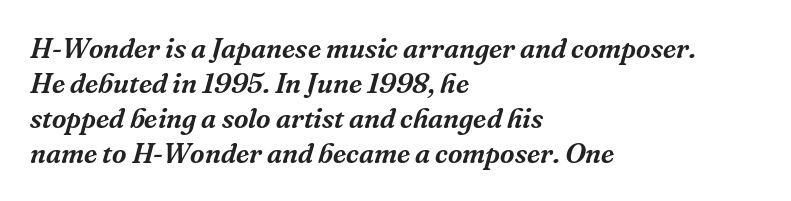
The image shows 28 px serif type, italic (leaning right); set left-aligned, normal line spacing (1.25x), normal letter spacing, not underlined; medium stroke contrast and a medium x-height.
